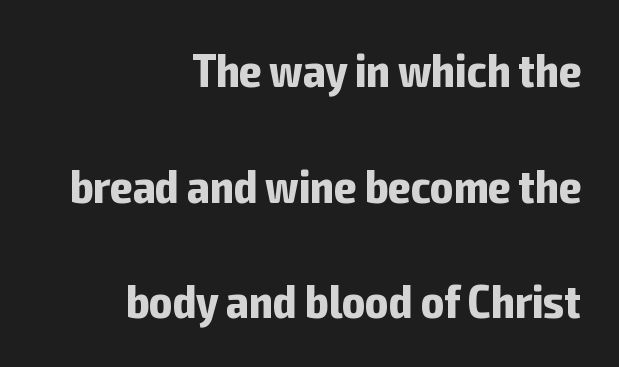
{"serif": "no", "italic": "no", "bold": "yes", "weight": "bold", "width": "condensed", "stroke_contrast": "low", "x_height": "medium", "monospaced": "no", "underline": "no", "align": "right", "line_spacing": "loose", "line_spacing_ratio": 2.41, "letter_spacing": "normal", "letter_spacing_em": 0.0, "glyph_px": 48}
